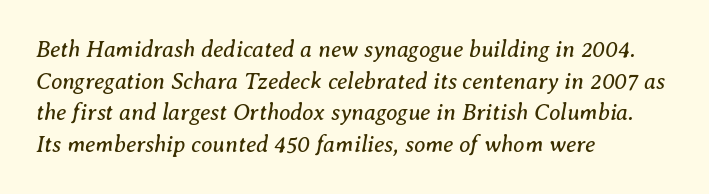
{"italic": "yes", "lean": "right", "slant_degrees": 8, "bold": "no", "underline": "no", "align": "left", "line_spacing": "normal", "line_spacing_ratio": 1.37, "letter_spacing": "normal", "letter_spacing_em": 0.0, "glyph_px": 23}
